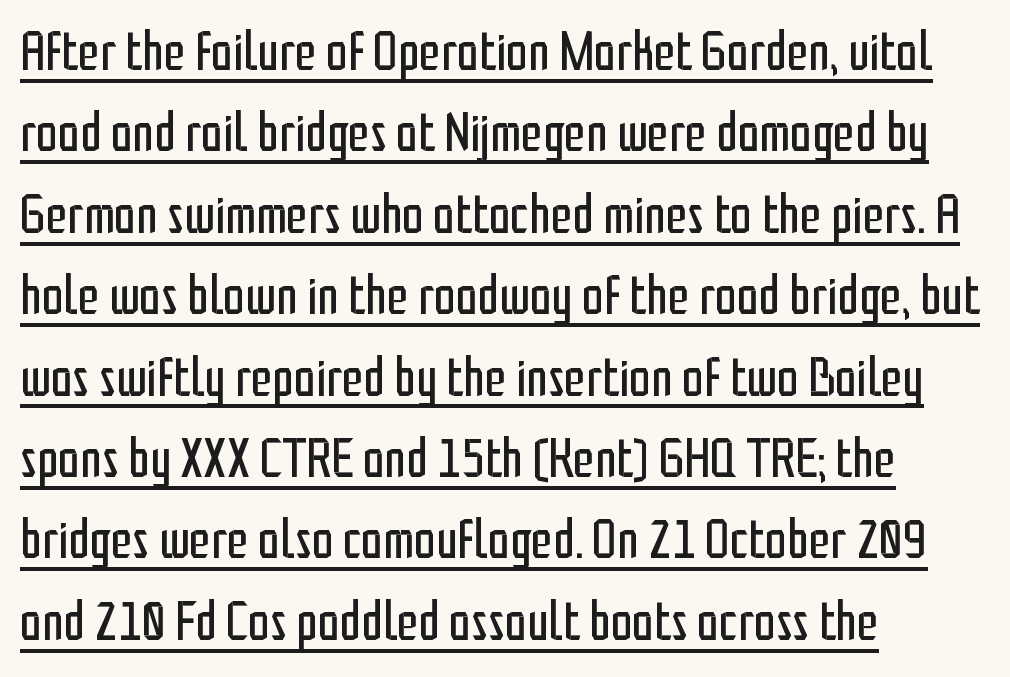
What's the leading like? Ordinary, nothing unusual. When letters stand straight like this, we call the style roman or upright. You could not count columns in this text — the font is proportionally spaced. Descenders here cross a horizontal rule under the line. Students, note that the glyphs here touch the page at normal intervals. The characters display no serif detailing; their extremities are plain.
